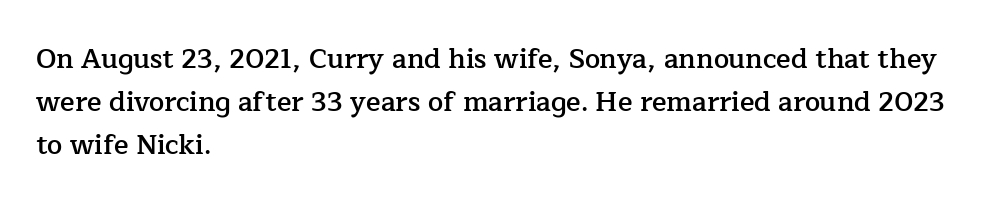
Decoration check: the copy has no underline. A classic flush-left, rag-right setting is used for this passage. Notice how descenders clear the ascenders below comfortably — that's standard leading. Tracking value appears to be zero — textbook default spacing.
